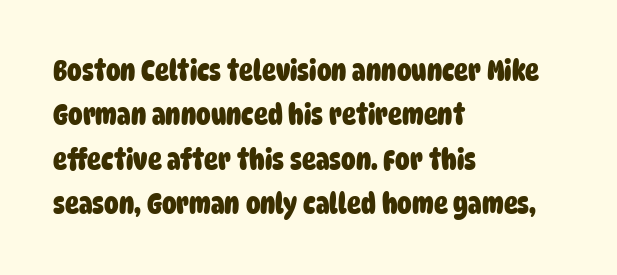
The image shows 29 px heavy, condensed sans-serif type; set left-aligned, normal line spacing (1.53x), normal letter spacing, not underlined; low stroke contrast and a large x-height.
